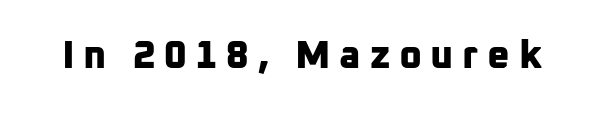
{"serif": "no", "bold": "yes", "weight": "bold", "width": "normal", "stroke_contrast": "low", "x_height": "medium", "monospaced": "no", "underline": "no", "letter_spacing": "wide", "letter_spacing_em": 0.22, "glyph_px": 39}
